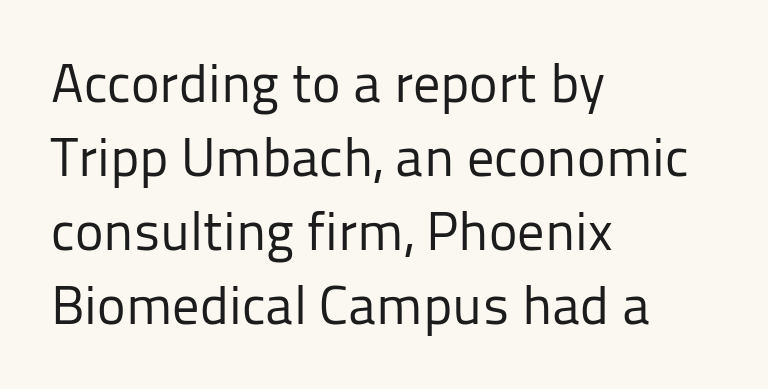
Grotesque or geometric, the face here clearly has no serifs. Vertically, the passage feels balanced, rows spaced as you'd expect. The lettering stays uniformly vertical, giving the passage a roman look. A typesetter would call this proportional, since set widths differ per character. Short note: letters normally spaced.
